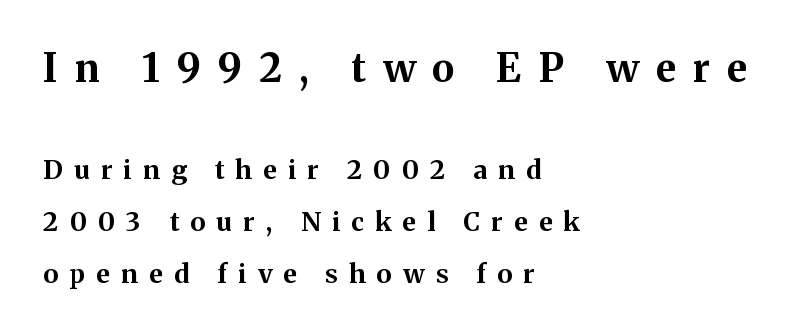
{"serif": "yes", "italic": "no", "bold": "yes", "weight": "bold", "width": "normal", "stroke_contrast": "medium", "x_height": "medium", "monospaced": "no", "underline": "no", "align": "left", "line_spacing": "loose", "line_spacing_ratio": 2.01, "letter_spacing": "wide", "letter_spacing_em": 0.44, "larger_block": "first", "size_ratio": 1.5, "glyph_px": 39}
